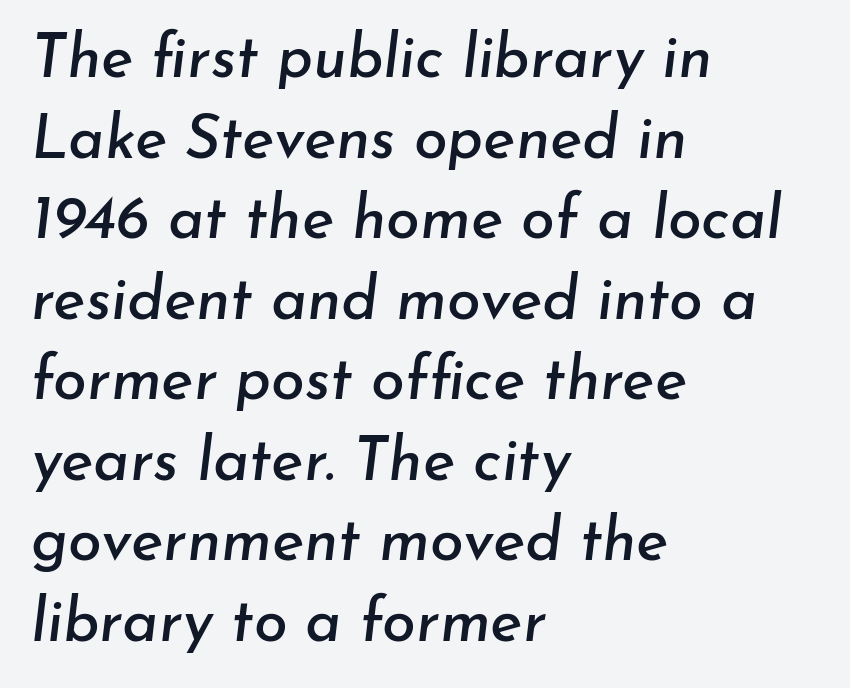
{"italic": "yes", "lean": "right", "slant_degrees": 7, "width": "normal", "stroke_contrast": "low", "x_height": "small", "monospaced": "no", "underline": "no", "align": "left", "line_spacing": "normal", "line_spacing_ratio": 1.32, "letter_spacing": "normal", "letter_spacing_em": 0.0, "glyph_px": 61}
